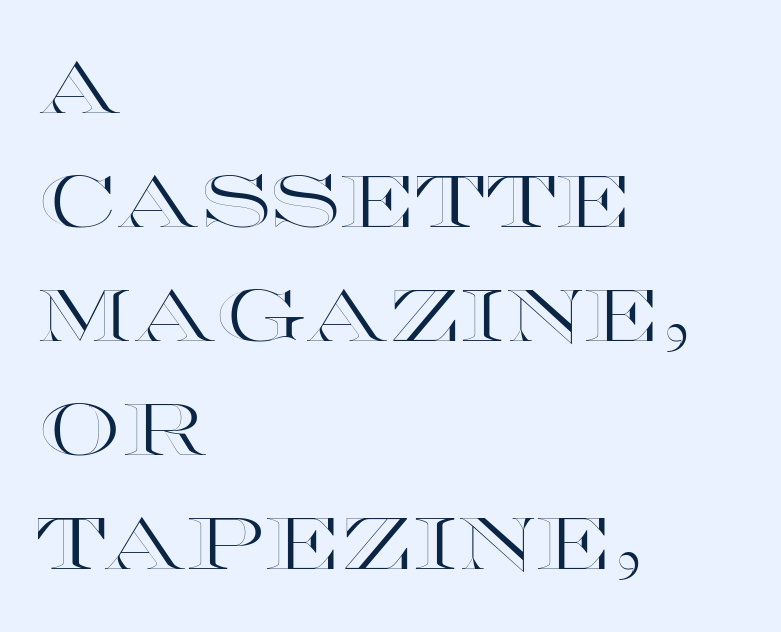
{"italic": "no", "width": "wide", "x_height": "large", "monospaced": "no", "underline": "no", "align": "left", "line_spacing": "normal", "line_spacing_ratio": 1.56, "letter_spacing": "normal", "letter_spacing_em": 0.0, "glyph_px": 73}
